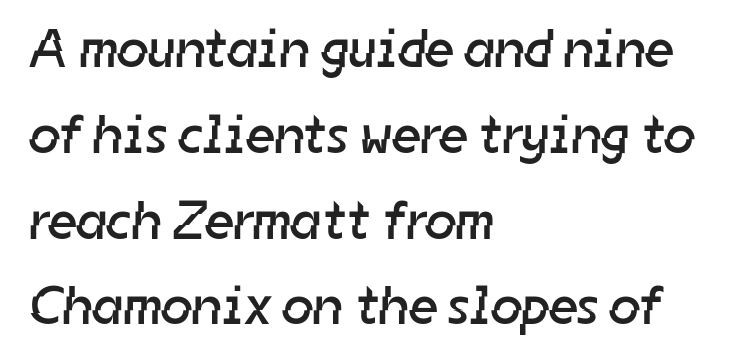
Q: Is the text bold? A: No.
Q: Is the typeface a serif or a sans-serif typeface? A: Sans-serif.
Q: Is the text underlined? A: No.
Q: How is the paragraph aligned? A: Left-aligned.
Q: Is the spacing between letters normal or unusually wide? A: Normal.
Q: Is the spacing between lines tight, normal or loose? A: Normal.
Q: Width (condensed, normal, or wide)? A: Normal.
Q: Stroke contrast? A: Low.
Q: x-height? A: Medium.
Q: Monospaced? A: No.
